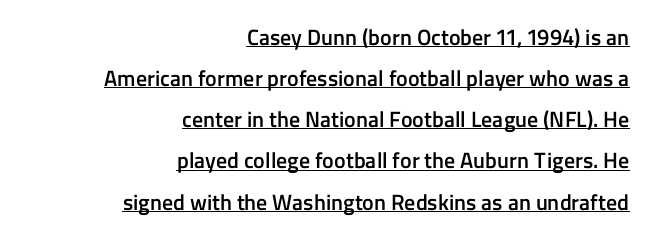
Q: Is the text bold? A: Semi-bold.
Q: Is the text italic (slanted)? A: No, it is upright.
Q: Is the text underlined? A: Yes.
Q: How is the paragraph aligned? A: Right-aligned.
Q: Is the spacing between letters normal or unusually wide? A: Normal.
